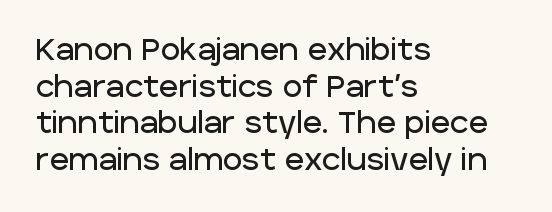
This rendering employs a face without finishing strokes, i.e., a sans-serif. A typesetter would call this proportional, since set widths differ per character. Ordinary non-slanted type is in use. Caption: multi-line text, flush left, ragged right.
